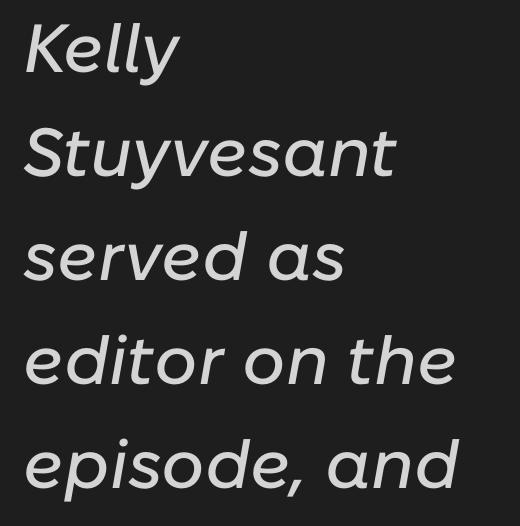
{"italic": "yes", "lean": "right", "slant_degrees": 10, "width": "normal", "stroke_contrast": "low", "x_height": "medium", "monospaced": "no", "underline": "no", "align": "left", "line_spacing": "normal", "line_spacing_ratio": 1.53, "letter_spacing": "normal", "letter_spacing_em": 0.0, "glyph_px": 68}
